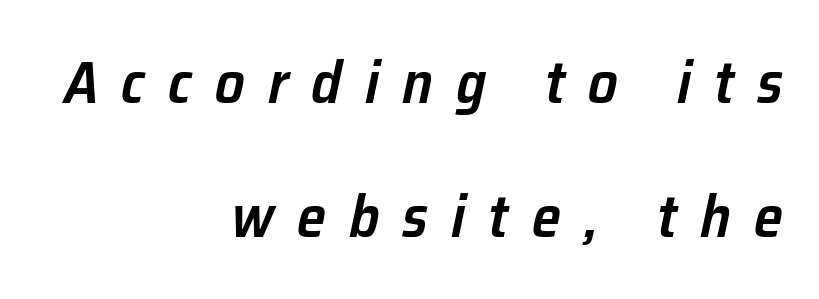
{"italic": "yes", "lean": "right", "slant_degrees": 12, "bold": "semi", "weight": "semibold", "width": "normal", "stroke_contrast": "low", "x_height": "medium", "monospaced": "no", "underline": "no", "align": "right", "line_spacing": "loose", "line_spacing_ratio": 2.27, "letter_spacing": "wide", "letter_spacing_em": 0.39, "glyph_px": 59}
